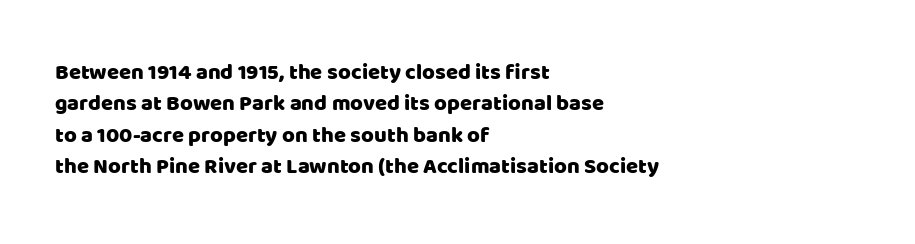
Q: Is the text italic (slanted)? A: No, it is upright.
Q: Is the text underlined? A: No.
Q: How is the paragraph aligned? A: Left-aligned.
Q: Is the spacing between letters normal or unusually wide? A: Normal.
Q: Is the spacing between lines tight, normal or loose? A: Normal.
